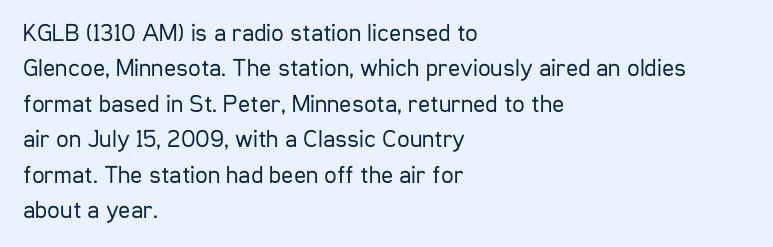
Plain, unruled lines of type. Is the type heavy? It reads as light-to-regular instead. Interline gaps are of average width in this sample. In terms of posture, this sample is upright. These lines are set flush left with a ragged right edge. Nothing unusual about the tracking: characters are spaced as the font intends.
